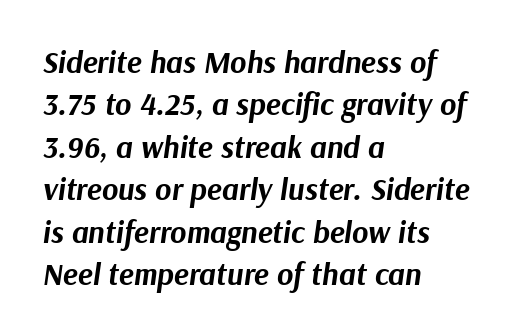
The image shows 31 px bold type, italic (leaning right); set left-aligned, normal line spacing (1.37x), normal letter spacing, not underlined; medium stroke contrast and a medium x-height.
